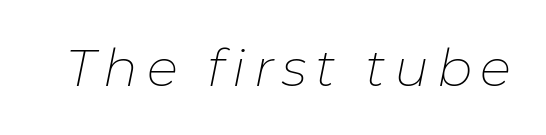
Q: Is the text bold? A: No.
Q: Is the text italic (slanted)? A: Yes, it leans right by about 11 degrees.
Q: Is the text underlined? A: No.
Q: Width (condensed, normal, or wide)? A: Normal.
Q: Stroke contrast? A: Low.
Q: x-height? A: Medium.
Q: Monospaced? A: No.
